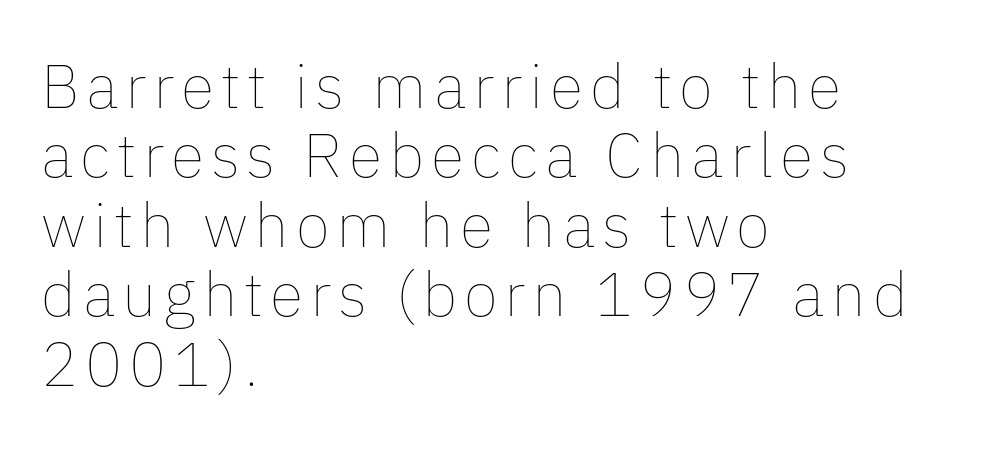
The image shows 62 px thin type, upright; set left-aligned, tight line spacing (1.12x), not underlined; low stroke contrast and a medium x-height.
